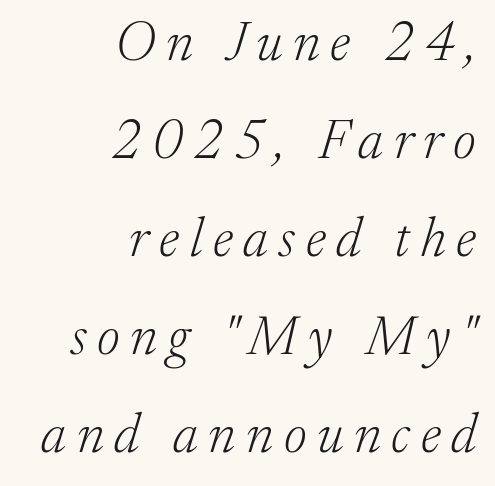
{"serif": "yes", "italic": "yes", "lean": "right", "slant_degrees": 17, "bold": "no", "weight": "light", "width": "normal", "stroke_contrast": "low", "x_height": "medium", "monospaced": "no", "underline": "no", "align": "right", "line_spacing_ratio": 1.78, "glyph_px": 55}
